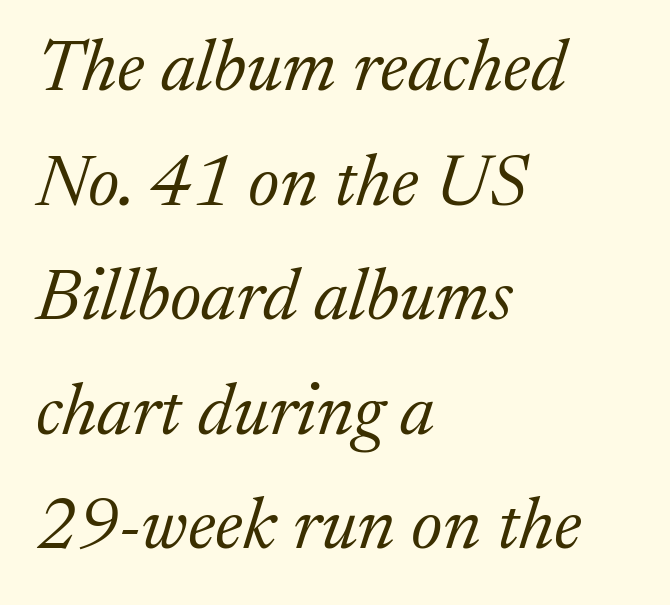
{"serif": "yes", "italic": "yes", "lean": "right", "slant_degrees": 17, "bold": "no", "weight": "light", "width": "normal", "stroke_contrast": "medium", "x_height": "medium", "monospaced": "no", "underline": "no", "align": "left", "line_spacing": "normal", "line_spacing_ratio": 1.57, "letter_spacing": "normal", "letter_spacing_em": 0.0, "glyph_px": 73}
